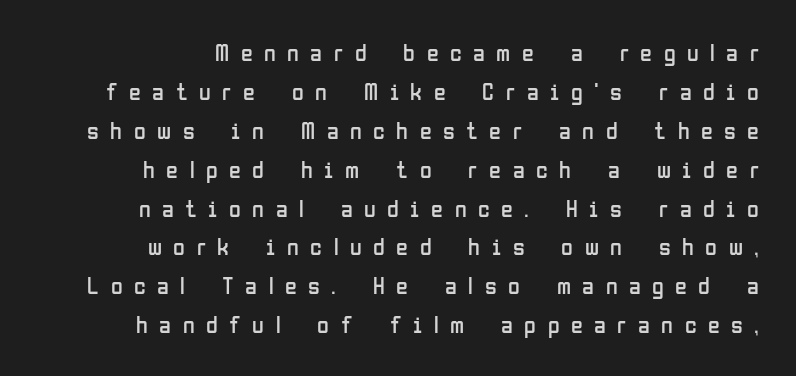
Characters remain perfectly vertical along every line. Weight: regular or lighter. Anything drawn beneath the words? Only blank space. Interline gaps are of average width in this sample. Is the block centered? No — it sits flush against the right margin.
